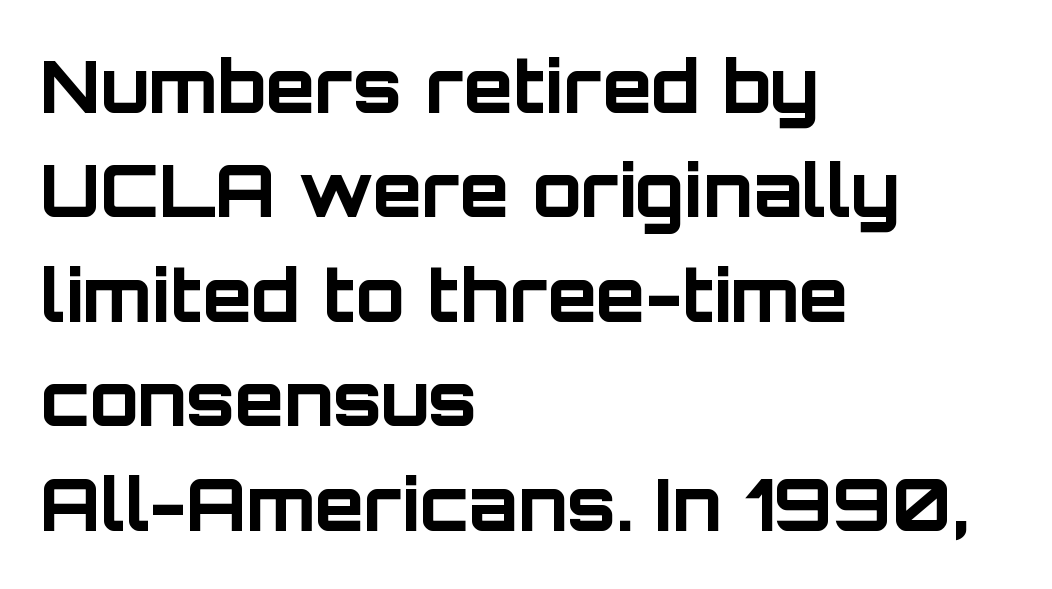
{"serif": "no", "italic": "no", "bold": "yes", "weight": "bold", "width": "normal", "stroke_contrast": "low", "x_height": "large", "monospaced": "no", "underline": "no", "align": "left", "line_spacing": "normal", "line_spacing_ratio": 1.45, "letter_spacing": "normal", "letter_spacing_em": 0.0, "glyph_px": 72}
